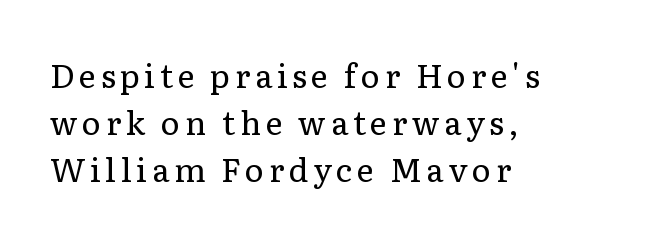
Q: Is the text bold? A: No.
Q: Is the text italic (slanted)? A: No, it is upright.
Q: Is the typeface a serif or a sans-serif typeface? A: Serif.
Q: Is the text underlined? A: No.
Q: How is the paragraph aligned? A: Left-aligned.
Q: Is the spacing between lines tight, normal or loose? A: Normal.
Q: Width (condensed, normal, or wide)? A: Normal.
Q: Stroke contrast? A: Low.
Q: x-height? A: Medium.
Q: Monospaced? A: No.
